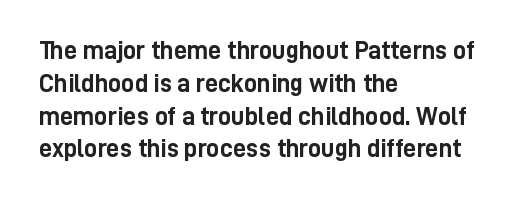
{"italic": "no", "bold": "yes", "underline": "no", "align": "left", "line_spacing": "normal", "line_spacing_ratio": 1.26, "letter_spacing": "normal", "letter_spacing_em": 0.0, "glyph_px": 26}
